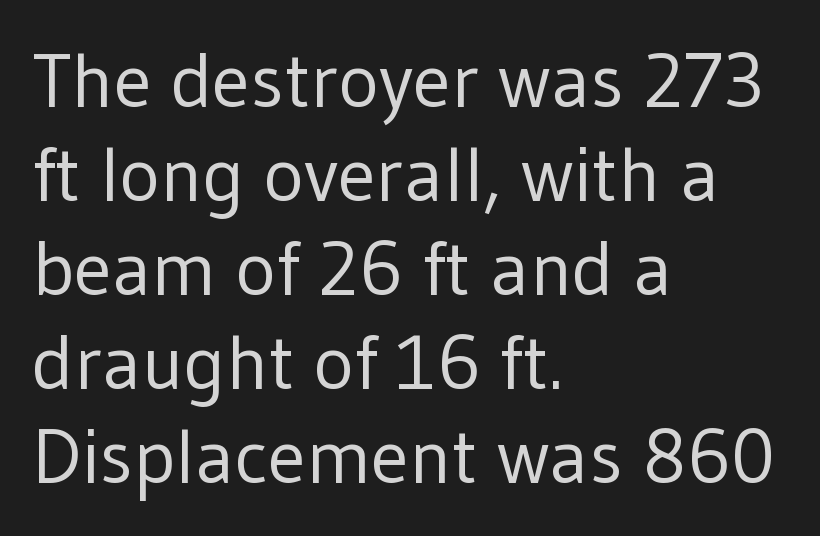
Does the copy run flush right? No — it runs flush left. Caption: face not bold, strokes unweighted. A typesetter would label this face a sans. Varying glyph widths throughout — classic text-font behaviour.
